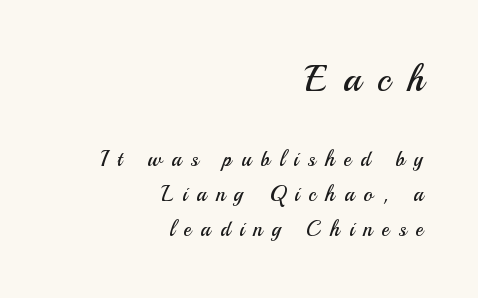
The image shows 37 px regular-weight sans-serif type; set right-aligned, normal line spacing (1.66x), unusually wide letter spacing (+0.45 em), not underlined; the first (top) block is 1.76x larger; medium stroke contrast and a small x-height.
